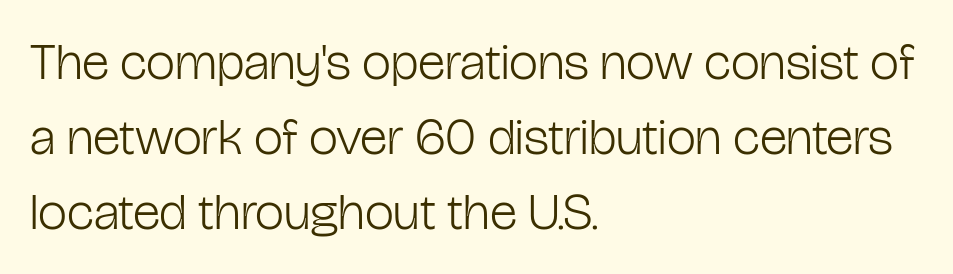
Q: Is the text bold? A: No.
Q: Is the text italic (slanted)? A: No, it is upright.
Q: Is the typeface a serif or a sans-serif typeface? A: Sans-serif.
Q: Is the text underlined? A: No.
Q: How is the paragraph aligned? A: Left-aligned.
Q: Is the spacing between letters normal or unusually wide? A: Normal.
Q: Is the spacing between lines tight, normal or loose? A: Normal.
Q: Width (condensed, normal, or wide)? A: Condensed.
Q: Stroke contrast? A: Low.
Q: x-height? A: Medium.
Q: Monospaced? A: No.
